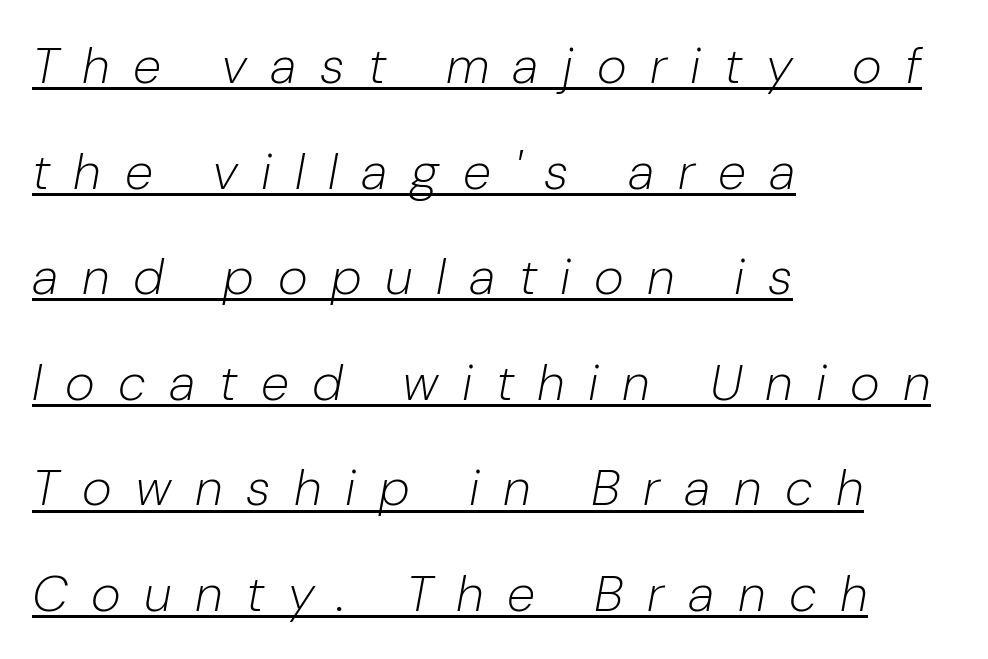
The image shows 51 px light type, italic (leaning right); set left-aligned, loose line spacing (2.07x), unusually wide letter spacing (+0.46 em), underlined; low stroke contrast and a medium x-height.
